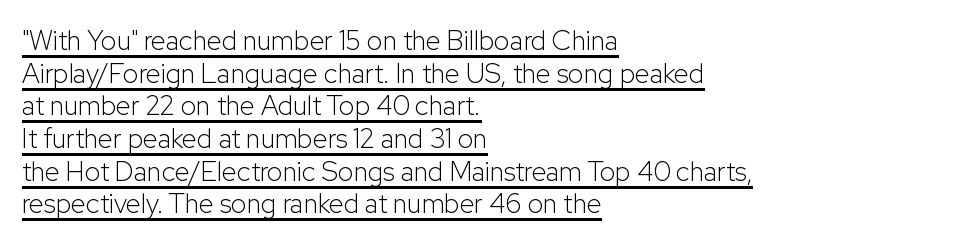
{"italic": "no", "bold": "no", "underline": "yes", "align": "left", "line_spacing_ratio": 1.21, "letter_spacing": "normal", "letter_spacing_em": 0.0, "glyph_px": 27}
